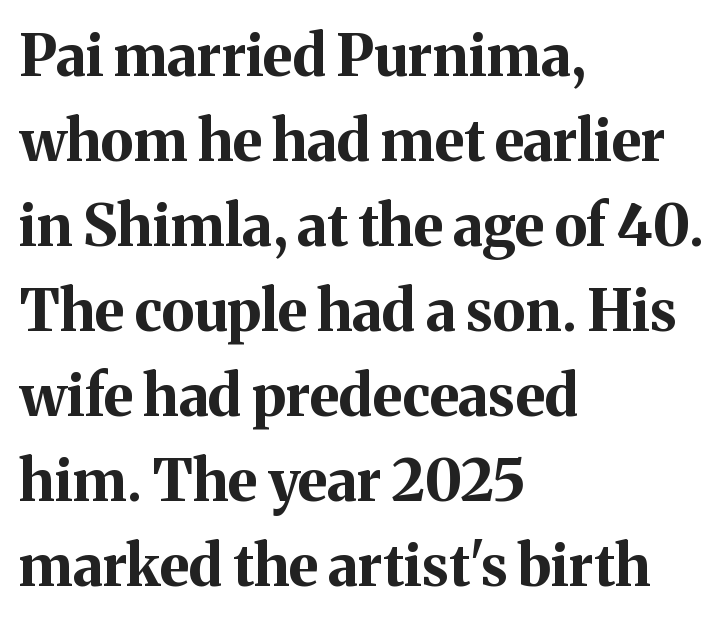
The image shows 57 px bold serif type, upright; set left-aligned, normal line spacing (1.49x), normal letter spacing, not underlined; medium stroke contrast and a medium x-height.
